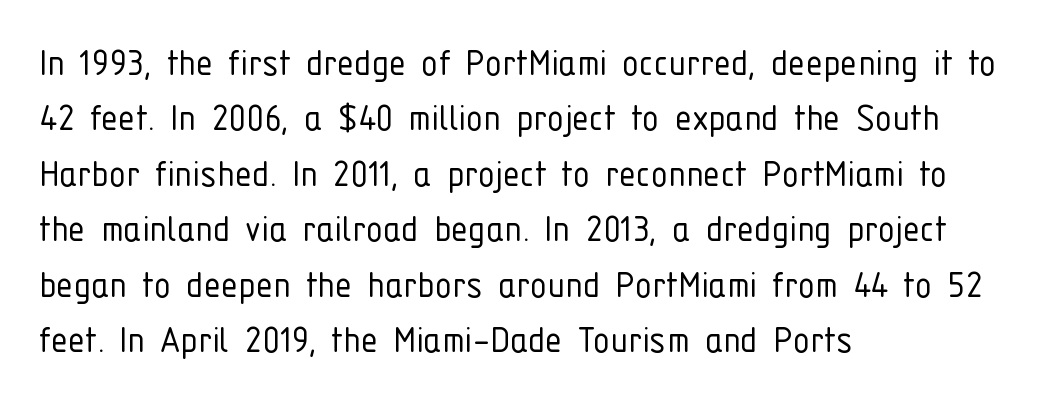
The rendering uses natural spacing where letterforms have individual widths. Is the type heavy? It reads as light-to-regular instead. The text was rendered using a sans face with plain stroke endings. The passage shown is not underscored anywhere. No italicization has been applied; the sample stays upright. Students, observe: this is what conventionally led text looks like.
